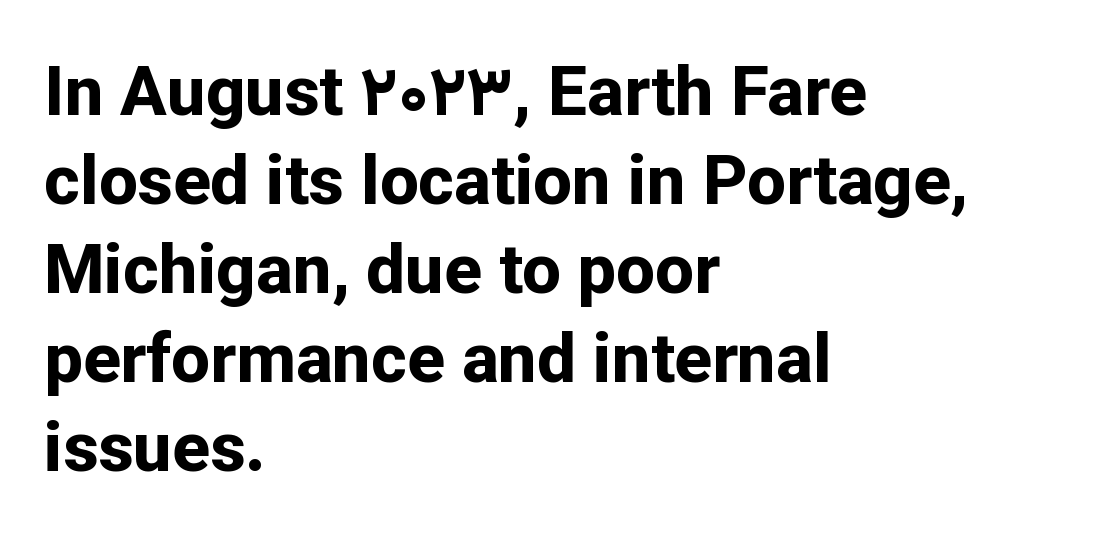
Q: Is the text bold? A: Yes.
Q: Is the text italic (slanted)? A: No, it is upright.
Q: Is the typeface a serif or a sans-serif typeface? A: Sans-serif.
Q: Is the text underlined? A: No.
Q: How is the paragraph aligned? A: Left-aligned.
Q: Is the spacing between letters normal or unusually wide? A: Normal.
Q: Is the spacing between lines tight, normal or loose? A: Normal.
Q: Width (condensed, normal, or wide)? A: Normal.
Q: Stroke contrast? A: Low.
Q: x-height? A: Medium.
Q: Monospaced? A: No.
